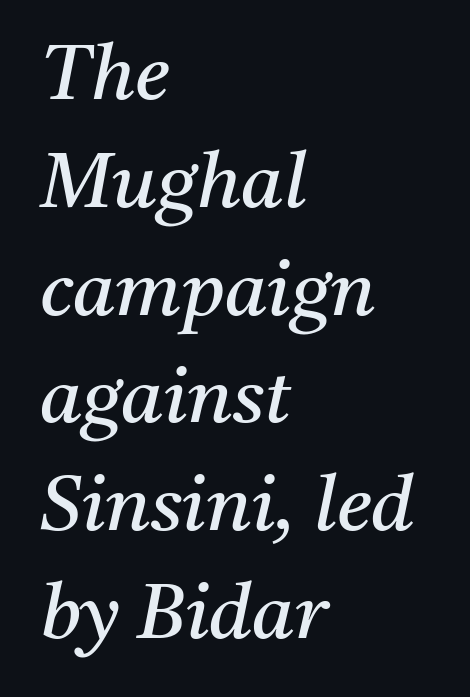
Q: Is the text bold? A: No.
Q: Is the text italic (slanted)? A: Yes, it leans right by about 11 degrees.
Q: Is the typeface a serif or a sans-serif typeface? A: Serif.
Q: Is the text underlined? A: No.
Q: How is the paragraph aligned? A: Left-aligned.
Q: Is the spacing between letters normal or unusually wide? A: Normal.
Q: Is the spacing between lines tight, normal or loose? A: Normal.
Q: Width (condensed, normal, or wide)? A: Normal.
Q: Stroke contrast? A: Medium.
Q: x-height? A: Medium.
Q: Monospaced? A: No.
